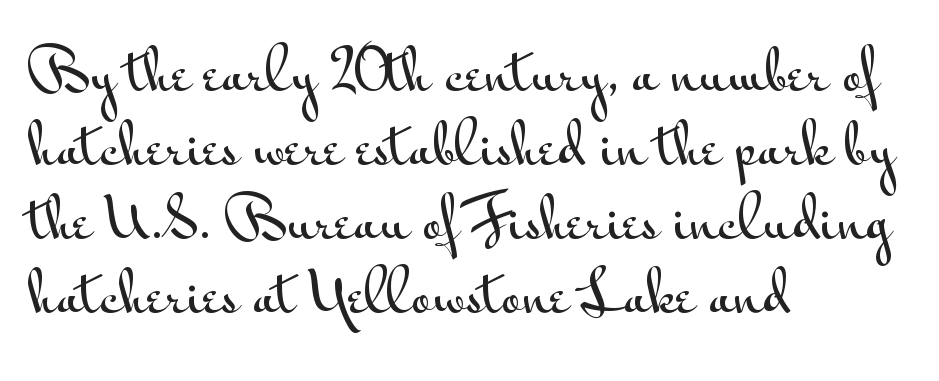
Alignment: flush left. Nope, no serifs anywhere on these letters. Think of a printed novel: that variable character pitch is what you see here. Honestly, there is no underline to notice here at all.
